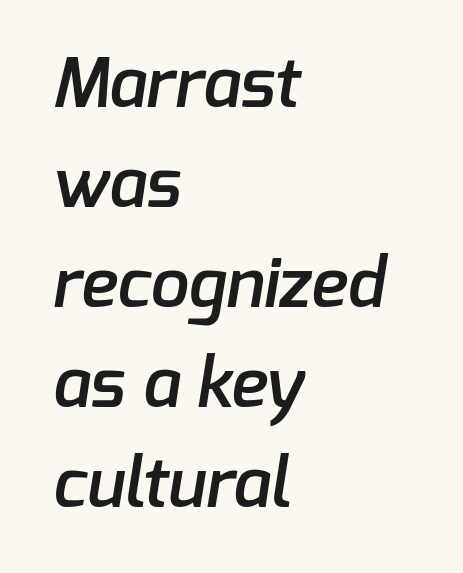
The image shows 69 px semibold sans-serif type; set left-aligned, normal line spacing (1.45x), normal letter spacing, not underlined; low stroke contrast and a medium x-height.
